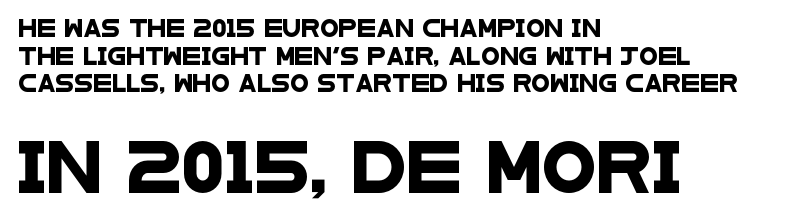
Varying glyph widths throughout — classic text-font behaviour. Character size in the trailing block exceeds that of the leading block. These lines are composed in type without serifs. Is the letter spacing exaggerated? No — it looks like the ordinary default.
